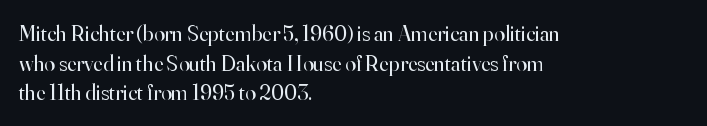
{"italic": "no", "bold": "no", "underline": "no", "align": "left", "line_spacing": "normal", "line_spacing_ratio": 1.35, "letter_spacing": "normal", "letter_spacing_em": 0.0, "glyph_px": 22}
